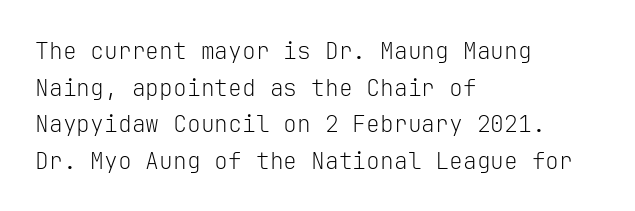
Notice how descenders clear the ascenders below comfortably — that's standard leading. Heft: none added — not bold. Posture: upright roman. The tracking reads as untouched default to a designer's eye. If you drew a ruler down the left edge, every line would touch it.
